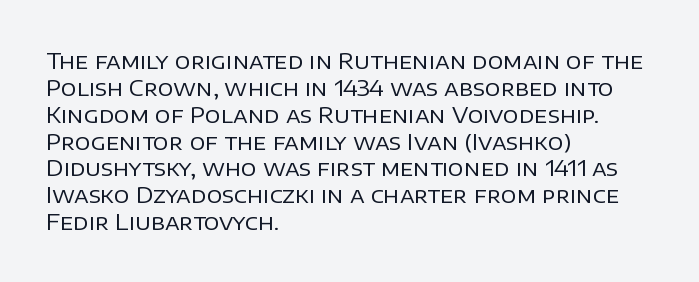
Honestly, the letter spacing is just normal — you wouldn't notice it. A student would call this left alignment; a typographer would say flush left, rag right. The font sits on the lighter half of the weight spectrum, regular included. Just letters on the line, the space beneath them empty.
